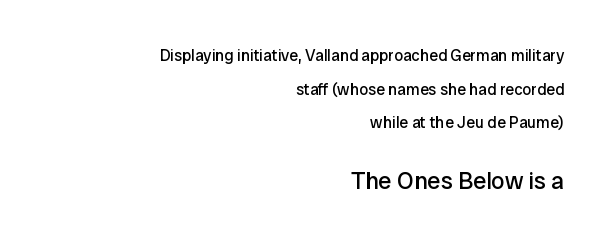
The image shows 24 px text type, upright; set right-aligned, loose line spacing (2.1x), normal letter spacing, not underlined; the second (bottom) block is 1.5x larger.
